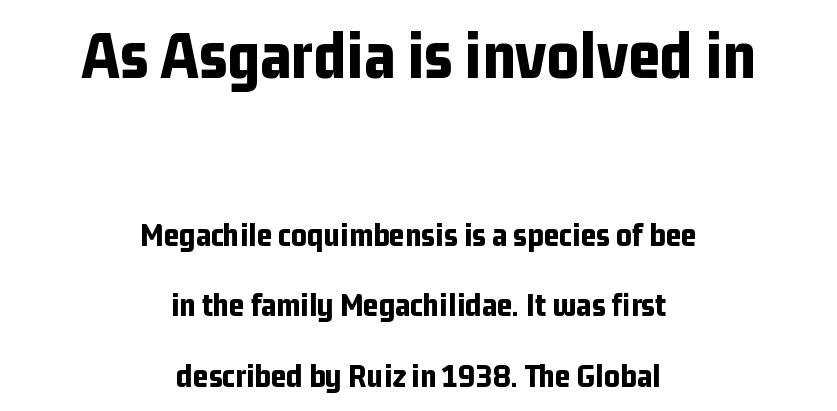
Q: Is the text bold? A: Yes.
Q: Is the text italic (slanted)? A: No, it is upright.
Q: Is the typeface a serif or a sans-serif typeface? A: Sans-serif.
Q: Is the text underlined? A: No.
Q: How is the paragraph aligned? A: Centered.
Q: Is the spacing between letters normal or unusually wide? A: Normal.
Q: Is the spacing between lines tight, normal or loose? A: Loose.
Q: Which block of text is set in a larger size, the first (top) or the second (bottom)? A: The first (top) one.
Q: Width (condensed, normal, or wide)? A: Condensed.
Q: Stroke contrast? A: Low.
Q: x-height? A: Medium.
Q: Monospaced? A: No.
